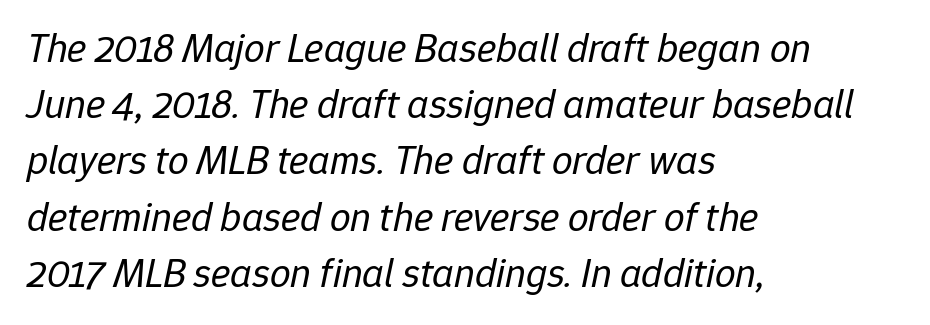
{"italic": "yes", "lean": "right", "slant_degrees": 12, "bold": "no", "weight": "regular", "width": "normal", "stroke_contrast": "low", "x_height": "medium", "monospaced": "no", "underline": "no", "align": "left", "line_spacing": "normal", "line_spacing_ratio": 1.37, "letter_spacing": "normal", "letter_spacing_em": 0.0, "glyph_px": 41}
